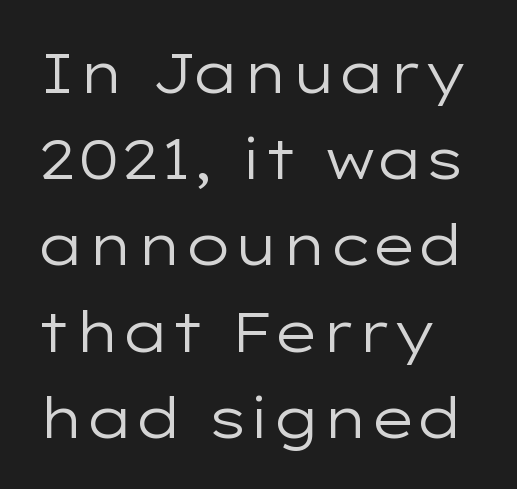
Q: Is the text bold? A: No.
Q: Is the text italic (slanted)? A: No, it is upright.
Q: Is the typeface a serif or a sans-serif typeface? A: Sans-serif.
Q: Is the text underlined? A: No.
Q: Is the spacing between letters normal or unusually wide? A: Normal.
Q: Is the spacing between lines tight, normal or loose? A: Normal.
Q: Width (condensed, normal, or wide)? A: Wide.
Q: Stroke contrast? A: Low.
Q: x-height? A: Medium.
Q: Monospaced? A: No.
